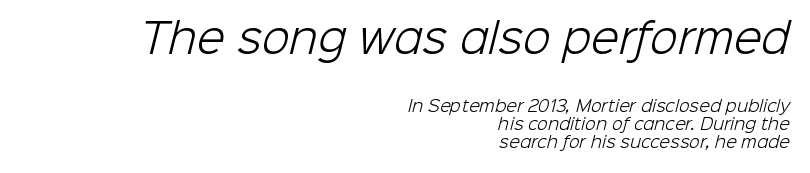
The image shows 41 px light sans-serif type; set right-aligned, tight line spacing (1.13x), normal letter spacing, not underlined; the first (top) block is 2.56x larger; low stroke contrast and a medium x-height.
